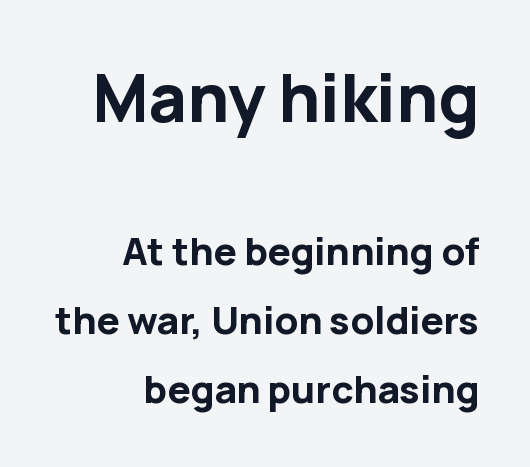
Large over small — that's the arrangement of the two blocks here. Typographic density is high because the face is bold. Any mark beneath the type? The region is blank. In terms of posture, this sample is upright. The face used here is rendered with its standard letterfit.
